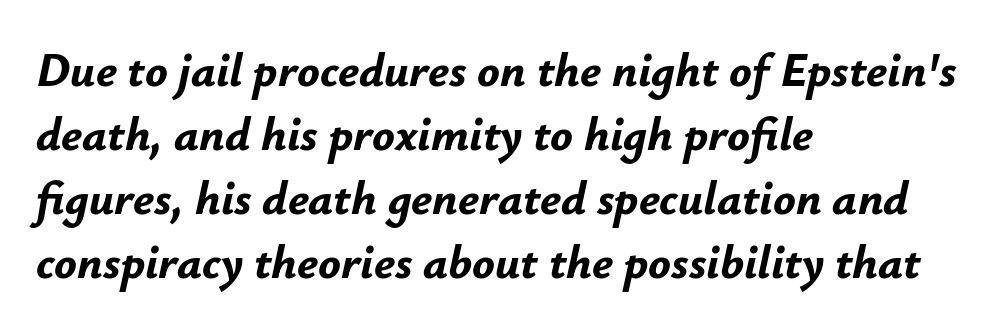
{"italic": "yes", "lean": "right", "slant_degrees": 12, "bold": "yes", "weight": "bold", "width": "normal", "stroke_contrast": "low", "x_height": "small", "monospaced": "no", "underline": "no", "align": "left", "line_spacing": "normal", "line_spacing_ratio": 1.36, "letter_spacing": "normal", "letter_spacing_em": 0.0, "glyph_px": 47}
